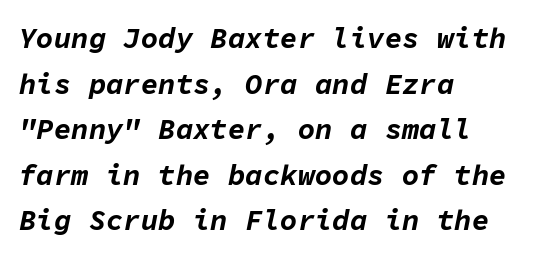
Q: Is the text bold? A: Yes.
Q: Is the text italic (slanted)? A: Yes, it leans right by about 11 degrees.
Q: Is the text underlined? A: No.
Q: How is the paragraph aligned? A: Left-aligned.
Q: Is the spacing between letters normal or unusually wide? A: Normal.
Q: Is the spacing between lines tight, normal or loose? A: Normal.
Q: Width (condensed, normal, or wide)? A: Normal.
Q: Stroke contrast? A: Low.
Q: x-height? A: Medium.
Q: Monospaced? A: Yes.
